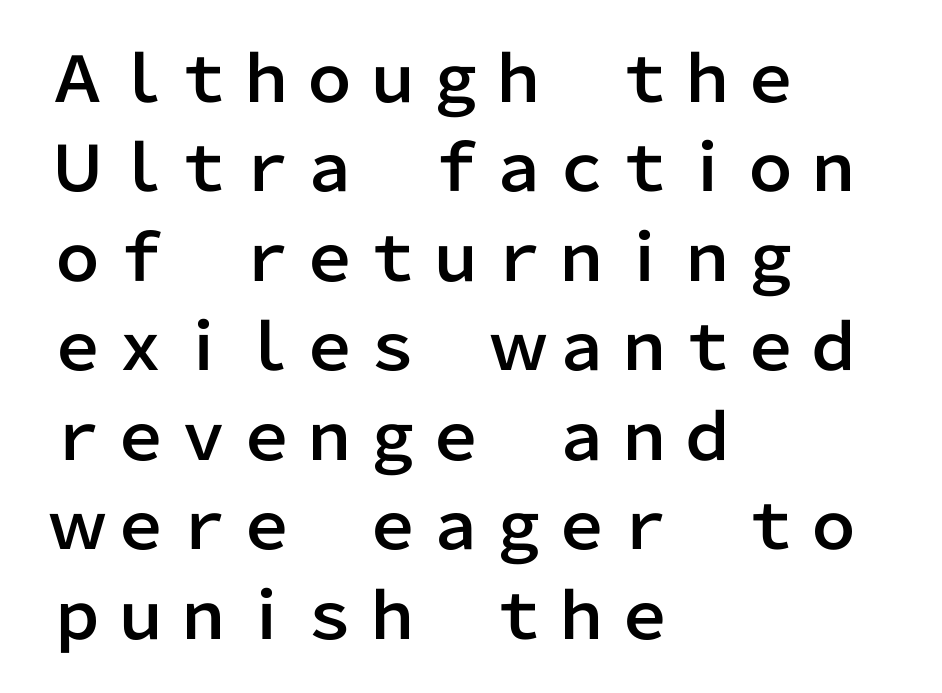
Style check: upright. How would I describe the line gaps? Plain and ordinary. Are there feet on the stems? There aren't — it's a sans. A typesetter would call this zero additional tracking.
